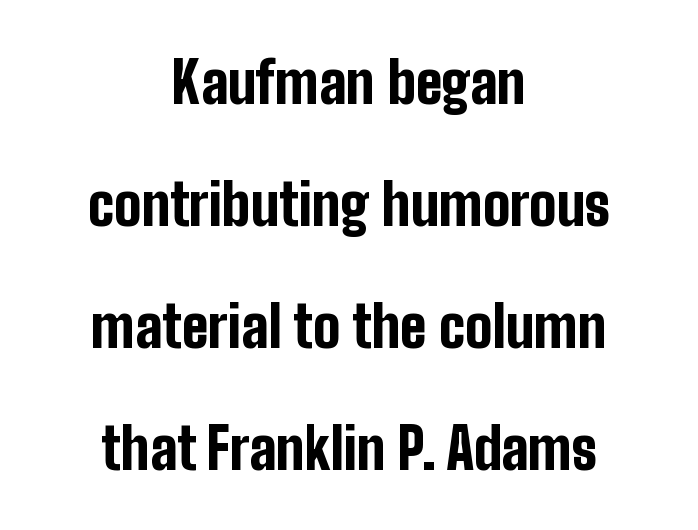
Leading: increased. These lines are rendered in a variable-pitch font. The rendering positions every line midway between the sides. Stroke terminals: plain, sans-serif.
